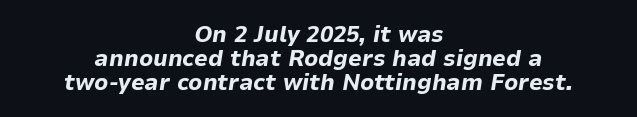
The image shows 24 px bold type, italic (leaning right); set centered, tight line spacing (1.01x), normal letter spacing, not underlined.
